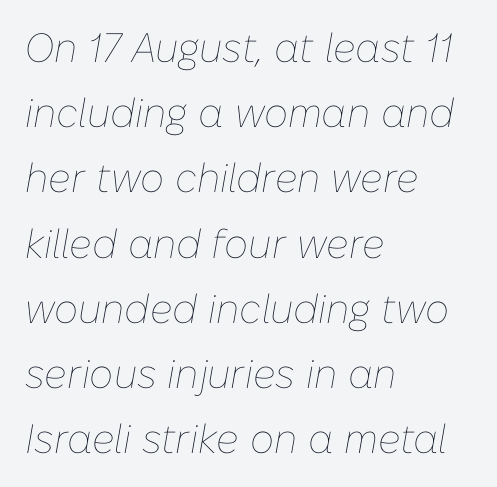
Notice how the stems are inclined rather than vertical — that's the hallmark of italics. The face looks like a standard text weight, possibly lighter. The foot of each line stays bare and open. These lines sit exactly where default settings would place them. The rendering keeps characters at their native spacing. Looks like regular typesetting: each glyph gets only the width it needs.
